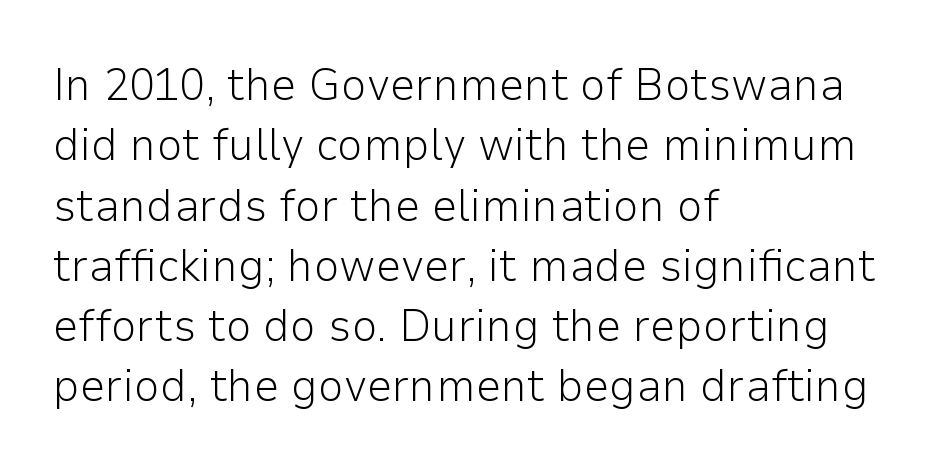
{"serif": "no", "italic": "no", "bold": "no", "weight": "light", "width": "normal", "stroke_contrast": "low", "x_height": "medium", "monospaced": "no", "underline": "no", "align": "left", "line_spacing": "normal", "line_spacing_ratio": 1.31, "letter_spacing": "normal", "letter_spacing_em": 0.0, "glyph_px": 46}
